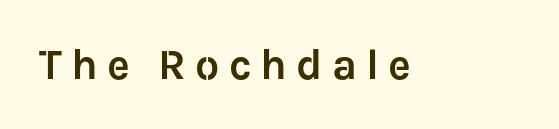
Is this a fixed-width face? No — the glyphs have proportional, varying widths. In terms of posture, this sample is upright. The gap between lines stays unmarked. I'd call this a sans setting — the letters go barefoot.
